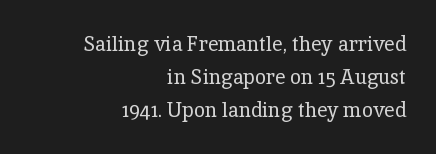
The image shows 20 px text type, upright; set right-aligned, normal line spacing (1.66x), normal letter spacing, not underlined.
